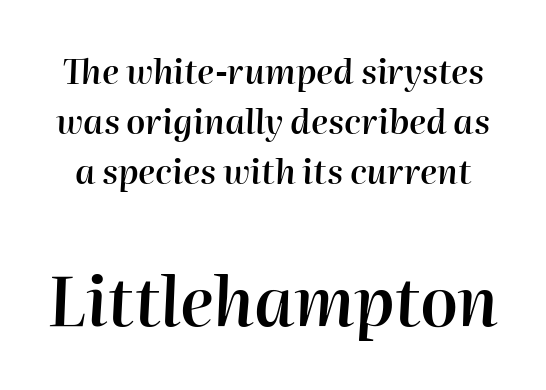
{"italic": "yes", "lean": "right", "slant_degrees": 2, "bold": "semi", "weight": "semibold", "width": "normal", "stroke_contrast": "high", "x_height": "medium", "monospaced": "no", "underline": "no", "line_spacing": "normal", "line_spacing_ratio": 1.47, "letter_spacing": "normal", "letter_spacing_em": 0.0, "larger_block": "second", "size_ratio": 1.97, "glyph_px": 67}
